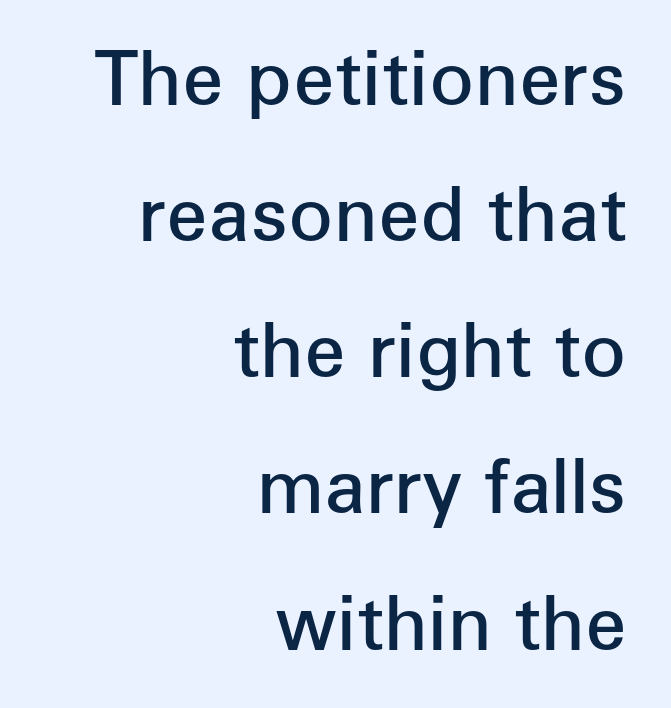
{"serif": "no", "italic": "no", "bold": "semi", "weight": "semibold", "width": "normal", "stroke_contrast": "low", "x_height": "medium", "monospaced": "no", "underline": "no", "align": "right", "line_spacing_ratio": 1.84, "letter_spacing": "normal", "letter_spacing_em": 0.0, "glyph_px": 74}
